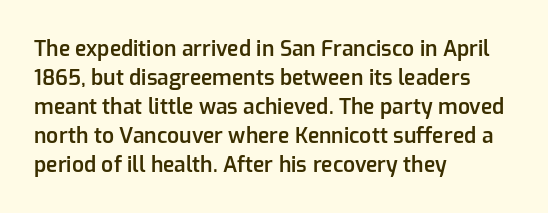
{"italic": "no", "bold": "semi", "underline": "no", "align": "left", "line_spacing": "normal", "line_spacing_ratio": 1.38, "letter_spacing": "normal", "letter_spacing_em": 0.0, "glyph_px": 21}
